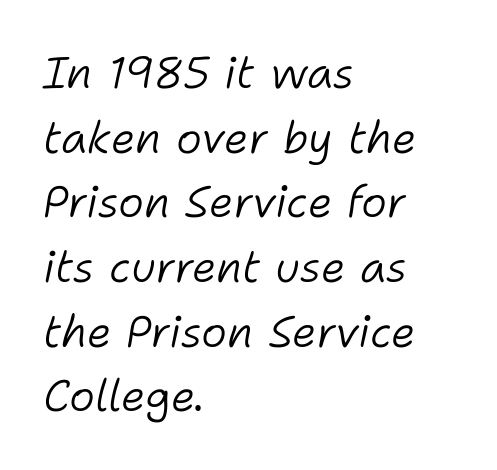
{"italic": "yes", "lean": "right", "slant_degrees": 11, "bold": "no", "weight": "light", "width": "normal", "stroke_contrast": "low", "x_height": "medium", "monospaced": "no", "underline": "no", "align": "left", "line_spacing": "normal", "line_spacing_ratio": 1.47, "letter_spacing": "normal", "letter_spacing_em": 0.0, "glyph_px": 44}
